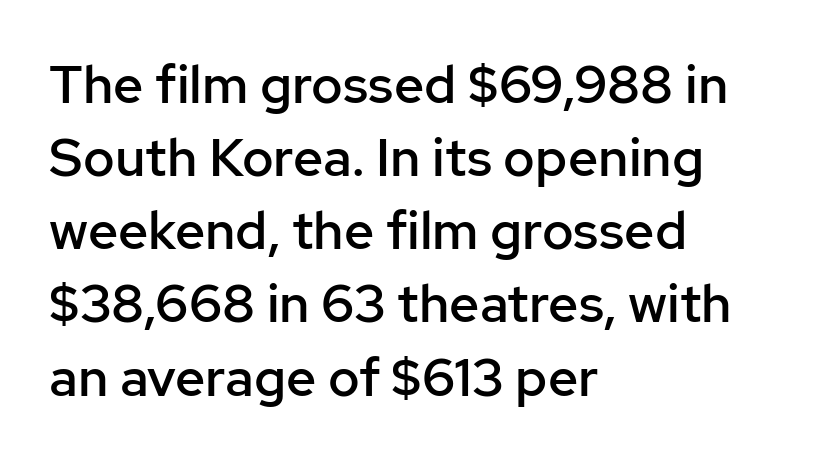
{"serif": "no", "italic": "no", "bold": "semi", "weight": "semibold", "width": "normal", "stroke_contrast": "low", "x_height": "medium", "monospaced": "no", "underline": "no", "align": "left", "line_spacing": "normal", "line_spacing_ratio": 1.38, "letter_spacing": "normal", "letter_spacing_em": 0.0, "glyph_px": 53}
